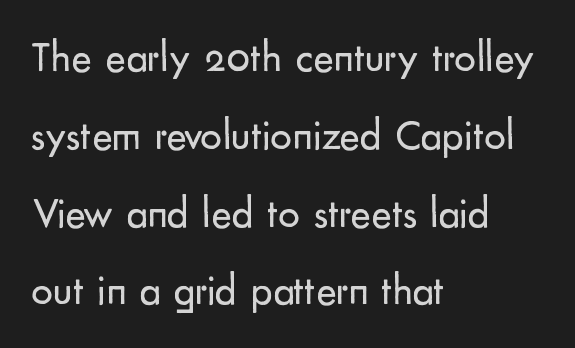
The image shows 43 px regular-weight sans-serif type, upright; set left-aligned, line spacing 1.81x, normal letter spacing, not underlined; low stroke contrast and a small x-height.
